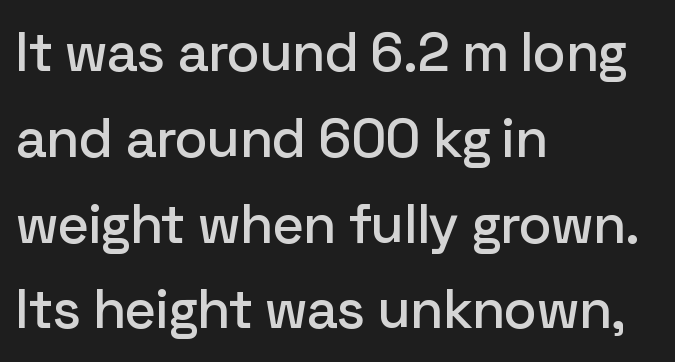
A typesetter would mark this as roman, not italic. The type is set solid horizontally, with unmodified tracking. The specimen omits any rule beneath the text block's lines. One-word summary of the alignment: left. Horizontal bands of white between lines are of average thickness. Is this a fixed-width face? No — the glyphs have proportional, varying widths.
